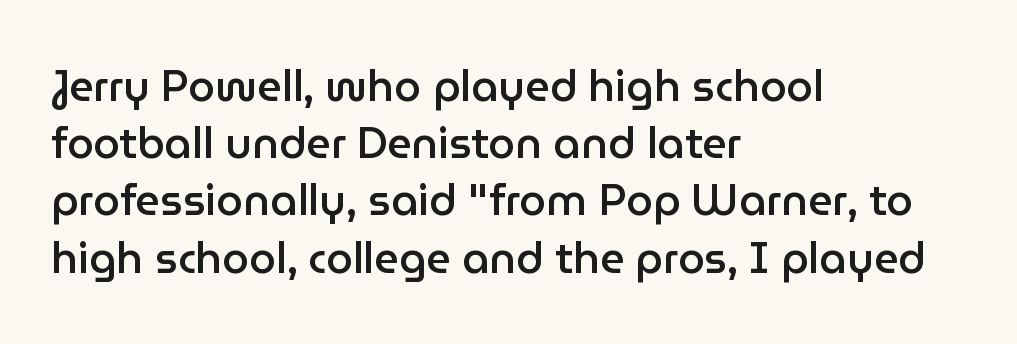
Evenly set lines give the paragraph a standard silhouette. These lines are composed in type without serifs. You could call the tracking neutral — neither tight nor loose. This is moderately heavy type, rendered in semibold. The face used here is proportionally spaced, like ordinary book or web type. Check the space under the baseline: it is left empty.
